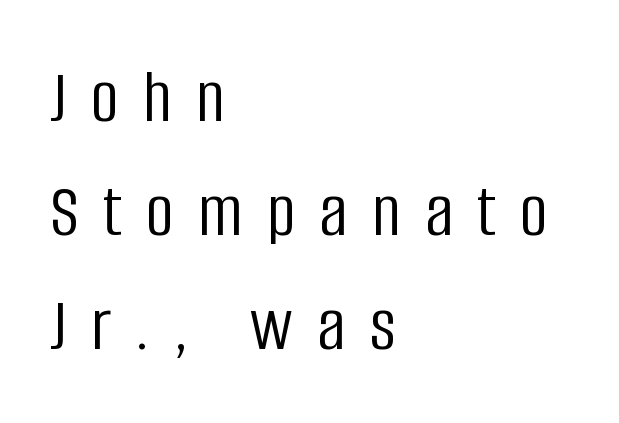
The tracking reads as deliberately expanded to a designer's eye. The rendering uses natural spacing where letterforms have individual widths. This block has exactly the height ordinary leading produces. Type without underlining. The strokes are not fattened; the text isn't bold. To sum up the face: it is a sans, with no serifs.
